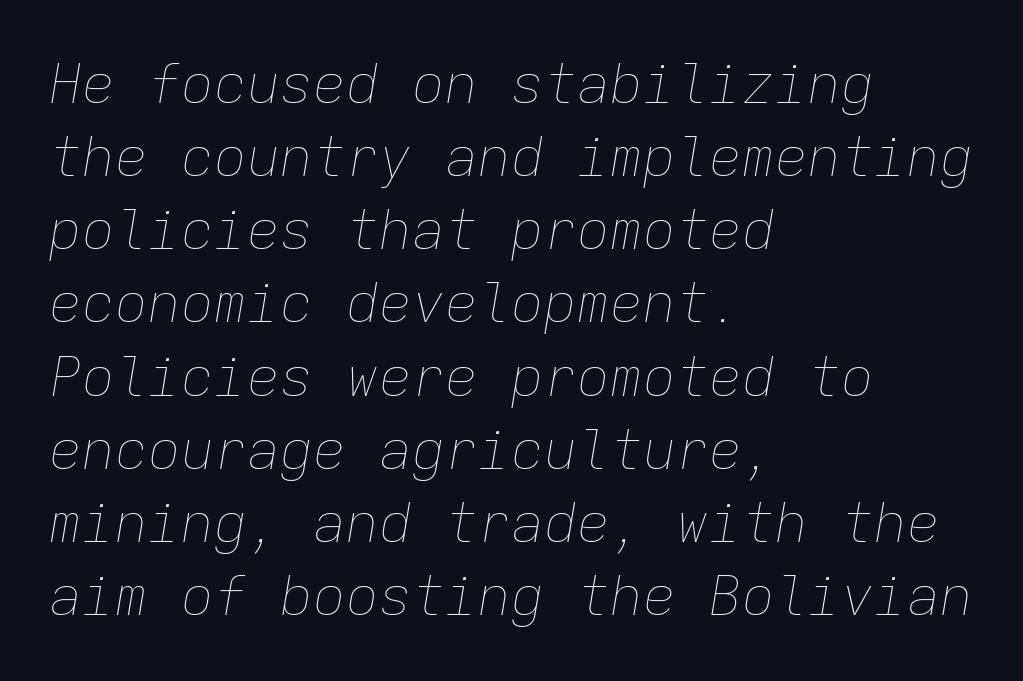
Q: Is the text bold? A: No.
Q: Is the text italic (slanted)? A: Yes, it leans right by about 9 degrees.
Q: Is the text underlined? A: No.
Q: How is the paragraph aligned? A: Left-aligned.
Q: Is the spacing between letters normal or unusually wide? A: Normal.
Q: Is the spacing between lines tight, normal or loose? A: Normal.
Q: Width (condensed, normal, or wide)? A: Normal.
Q: Stroke contrast? A: Low.
Q: x-height? A: Medium.
Q: Monospaced? A: Yes.
